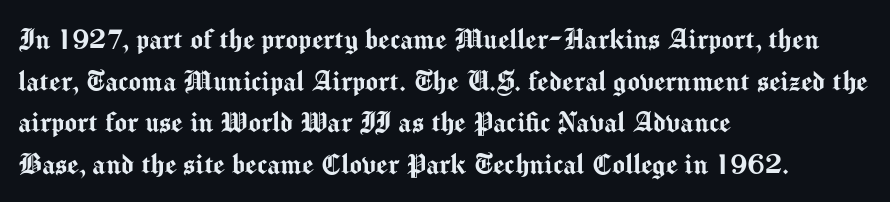
The space beneath each line is pristine and unruled. This rendering leaves character spacing at its baseline value. Ascenders rise straight up at ninety degrees. This is sans-serif lettering, the kind often seen on screens and signage. These lines are rendered in a variable-pitch font.
